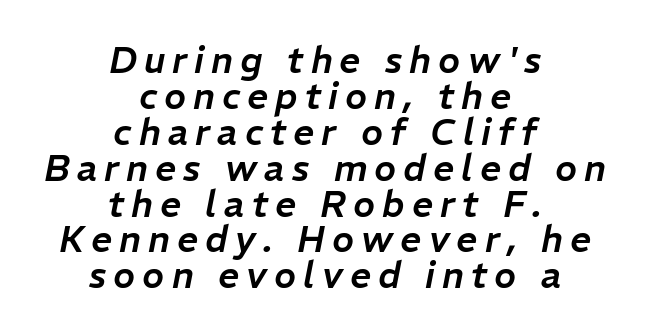
{"italic": "yes", "lean": "right", "slant_degrees": 11, "width": "normal", "stroke_contrast": "low", "x_height": "medium", "monospaced": "no", "underline": "no", "align": "center", "line_spacing": "tight", "line_spacing_ratio": 0.97, "glyph_px": 37}
